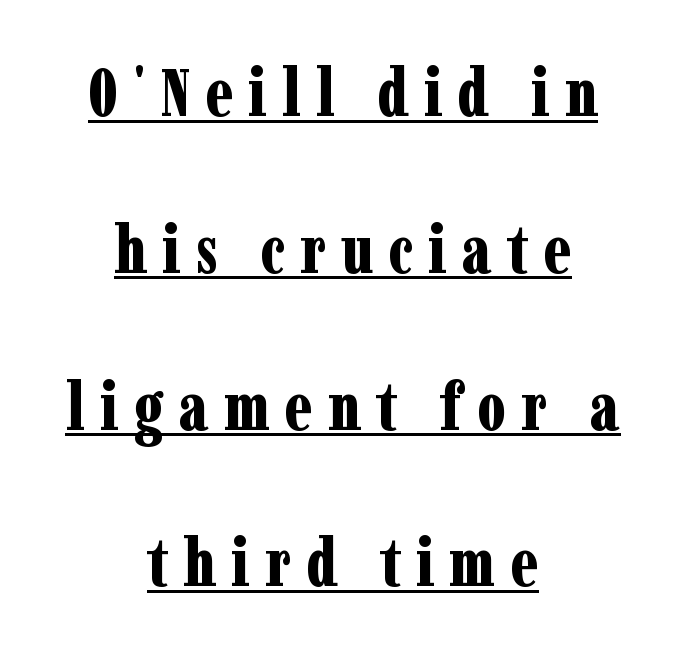
Q: Is the text bold? A: Yes.
Q: Is the text italic (slanted)? A: No, it is upright.
Q: Is the typeface a serif or a sans-serif typeface? A: Serif.
Q: Is the text underlined? A: Yes.
Q: How is the paragraph aligned? A: Centered.
Q: Is the spacing between letters normal or unusually wide? A: Unusually wide.
Q: Is the spacing between lines tight, normal or loose? A: Loose.
Q: Width (condensed, normal, or wide)? A: Condensed.
Q: Stroke contrast? A: Low.
Q: x-height? A: Medium.
Q: Monospaced? A: No.
